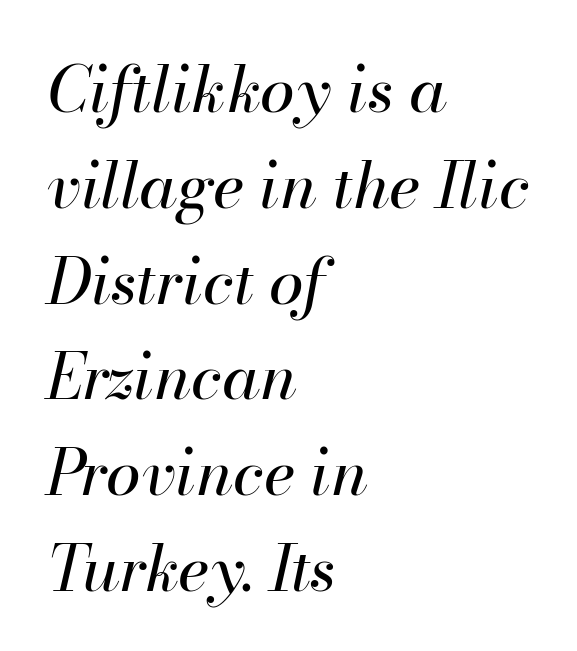
{"italic": "yes", "lean": "right", "slant_degrees": 13, "bold": "no", "weight": "regular", "width": "normal", "stroke_contrast": "high", "x_height": "small", "monospaced": "no", "underline": "no", "align": "left", "line_spacing": "normal", "line_spacing_ratio": 1.52, "letter_spacing": "normal", "letter_spacing_em": 0.0, "glyph_px": 63}
